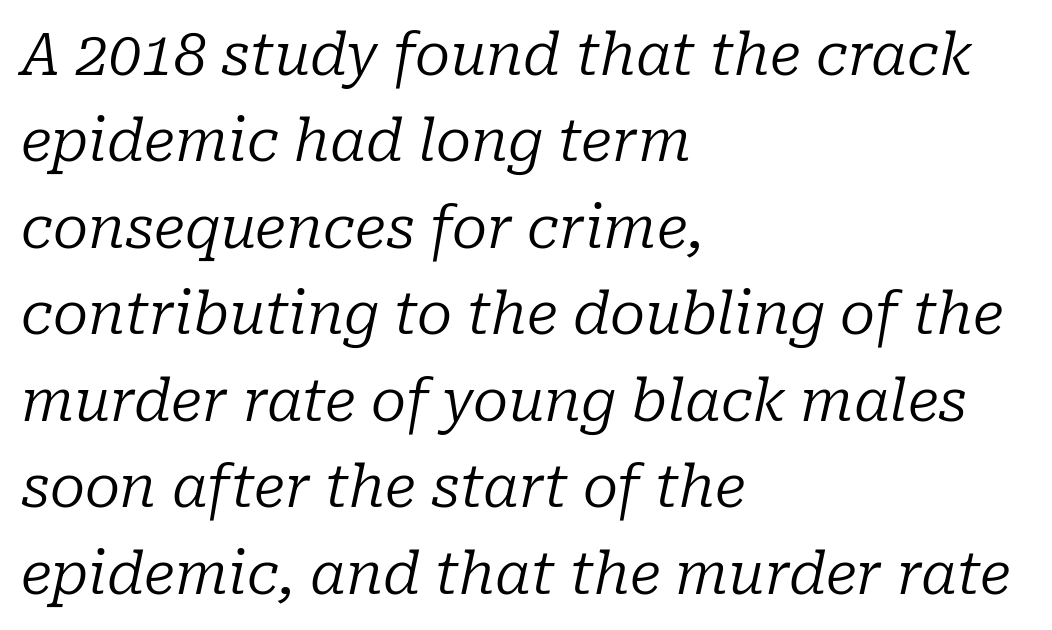
Varying glyph widths throughout — classic text-font behaviour. Reading down the block, your eye returns to a fixed left position each line. There's an unmistakable incline to the writing here. The passage shown stacks its lines at a standard gap.
